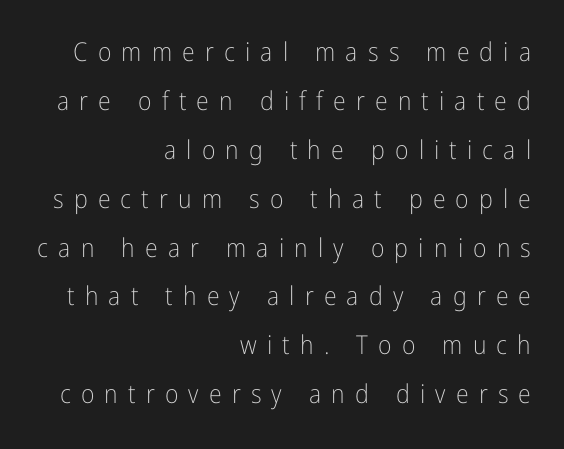
Q: Is the text bold? A: No.
Q: Is the text italic (slanted)? A: No, it is upright.
Q: Is the text underlined? A: No.
Q: How is the paragraph aligned? A: Right-aligned.
Q: Is the spacing between letters normal or unusually wide? A: Unusually wide.
